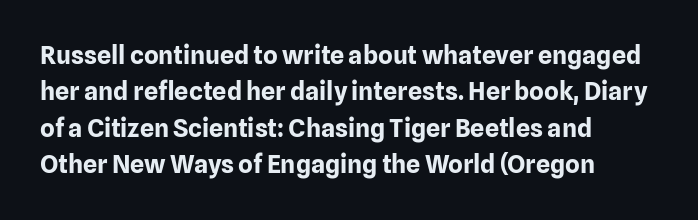
The image shows 25 px bold type, upright; set left-aligned, normal line spacing (1.46x), normal letter spacing, not underlined.
